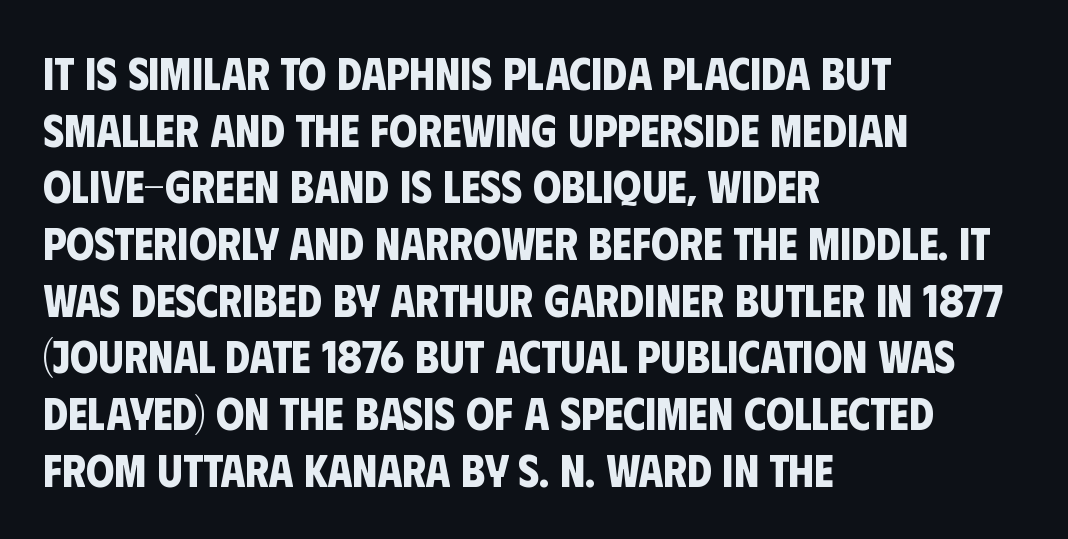
Summary of weight: heavy, a full bold. This sample has the flowing, uneven cadence of proportional lettering. Characters follow at the spacing the type designer built in. The glyphs are unaccompanied by any horizontal stroke below them.
